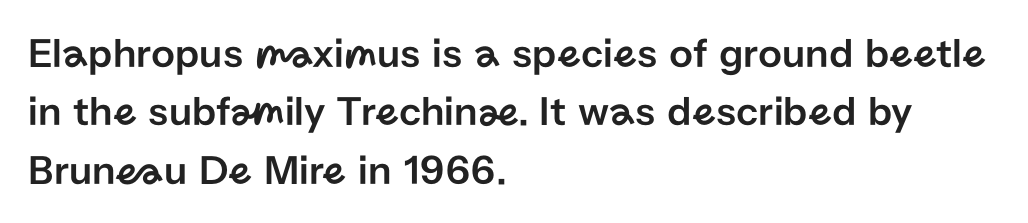
Q: Is the text italic (slanted)? A: No, it is upright.
Q: Is the typeface a serif or a sans-serif typeface? A: Sans-serif.
Q: Is the text underlined? A: No.
Q: How is the paragraph aligned? A: Left-aligned.
Q: Is the spacing between letters normal or unusually wide? A: Normal.
Q: Is the spacing between lines tight, normal or loose? A: Normal.
Q: Width (condensed, normal, or wide)? A: Normal.
Q: Stroke contrast? A: Low.
Q: x-height? A: Medium.
Q: Monospaced? A: No.
